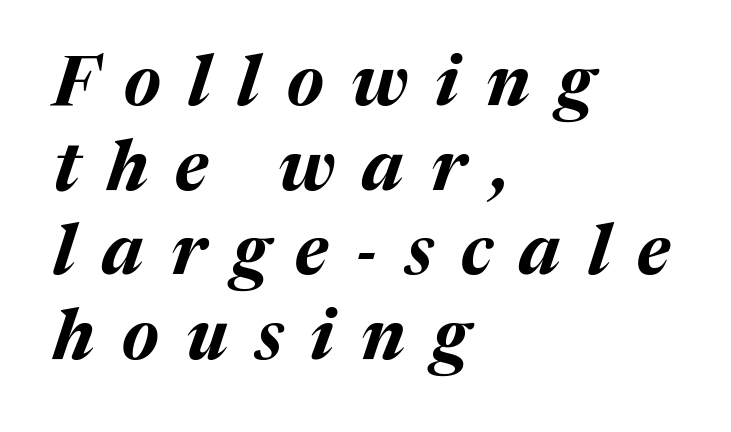
Characters follow at a spacing far wider than the type designer built in. Leftover space on each line is placed entirely after the last word. Type without underlining. These lines are rendered in a variable-pitch font.
